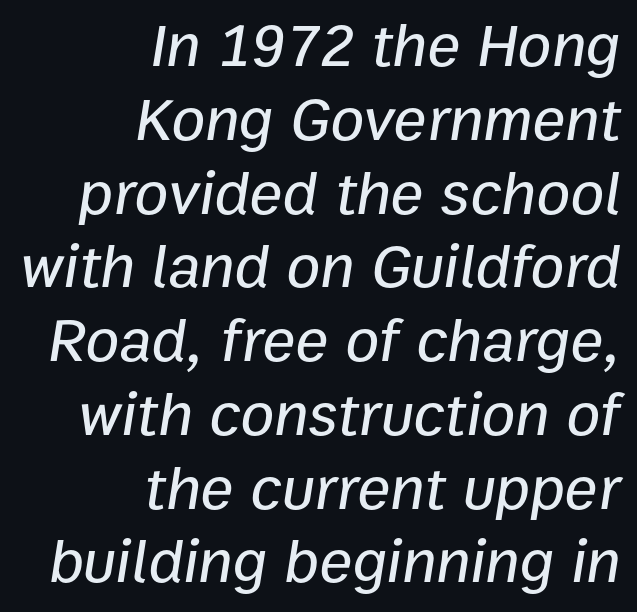
{"italic": "yes", "lean": "right", "slant_degrees": 9, "width": "normal", "stroke_contrast": "low", "x_height": "medium", "monospaced": "no", "underline": "no", "align": "right", "line_spacing_ratio": 1.19, "letter_spacing": "normal", "letter_spacing_em": 0.0, "glyph_px": 62}
